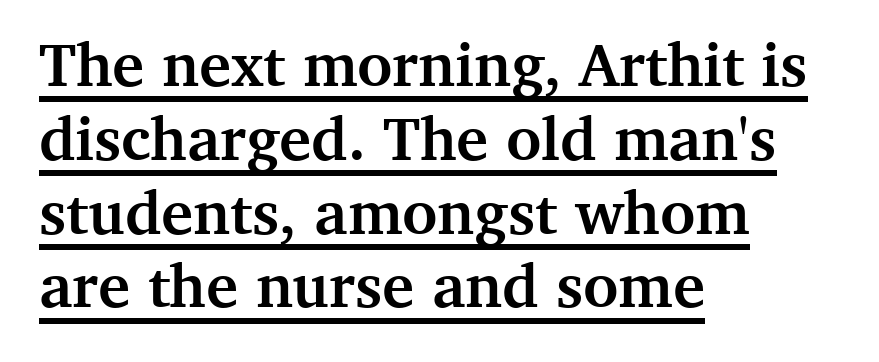
{"serif": "yes", "italic": "no", "bold": "yes", "weight": "semibold", "width": "normal", "stroke_contrast": "medium", "x_height": "medium", "monospaced": "no", "underline": "yes", "align": "left", "line_spacing_ratio": 1.21, "letter_spacing": "normal", "letter_spacing_em": 0.0, "glyph_px": 61}
